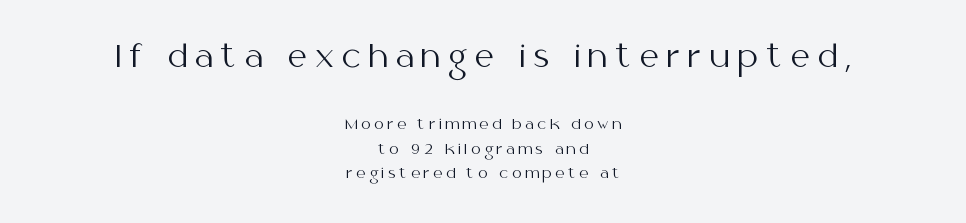
{"serif": "no", "italic": "no", "bold": "no", "weight": "regular", "width": "normal", "stroke_contrast": "medium", "x_height": "medium", "monospaced": "no", "underline": "no", "align": "center", "line_spacing_ratio": 1.74, "letter_spacing": "wide", "letter_spacing_em": 0.26, "larger_block": "first", "size_ratio": 2.14, "glyph_px": 30}
